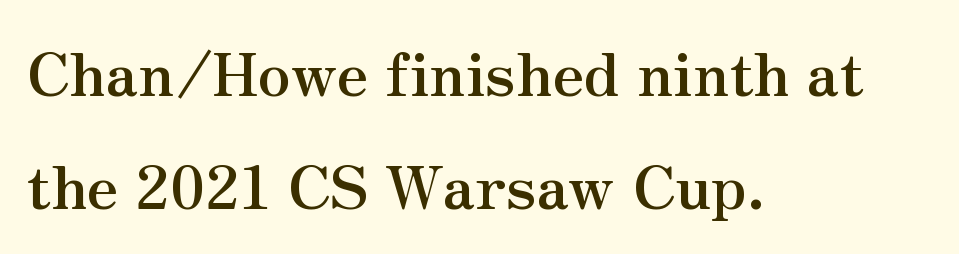
The ragged edge is on the right, which tells us the setting is flush left. This is roman type, the default non-slanted kind. The glyphs have the mass of a bold cut. The gaps between neighbouring characters are ordinary and unremarkable. Nobody drew a line under any word here. Serifs: yes, visible at the terminals of the letterforms.
